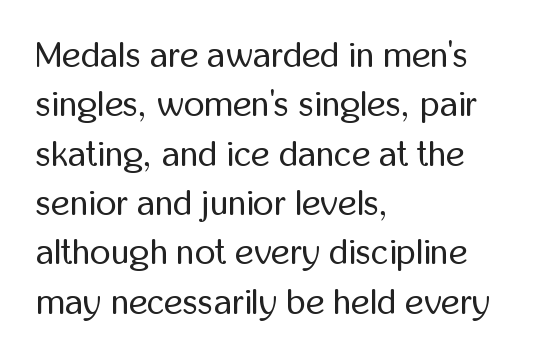
The image shows 36 px regular-weight, condensed sans-serif type, upright; set left-aligned, normal line spacing (1.37x), normal letter spacing, not underlined; low stroke contrast and a medium x-height.
